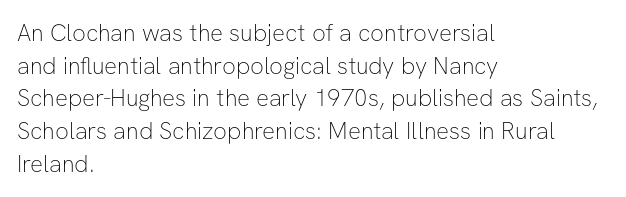
Plain, unruled lines of type. Ordinary non-slanted type is in use. Does extra space separate the letters? No, they use regular spacing. This is not heavy type; no bold has been used. These lines sit exactly where default settings would place them. Reading down the block, your eye returns to a fixed left position each line.
